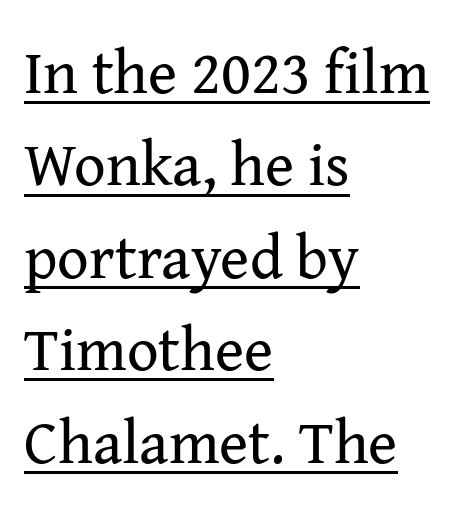
{"serif": "yes", "italic": "no", "bold": "no", "weight": "regular", "width": "normal", "stroke_contrast": "medium", "x_height": "medium", "monospaced": "no", "underline": "yes", "align": "left", "line_spacing": "normal", "line_spacing_ratio": 1.49, "letter_spacing": "normal", "letter_spacing_em": 0.0, "glyph_px": 62}
